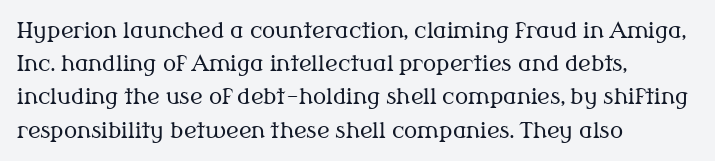
{"italic": "no", "bold": "no", "underline": "no", "align": "left", "line_spacing": "normal", "line_spacing_ratio": 1.51, "letter_spacing": "normal", "letter_spacing_em": 0.0, "glyph_px": 22}
